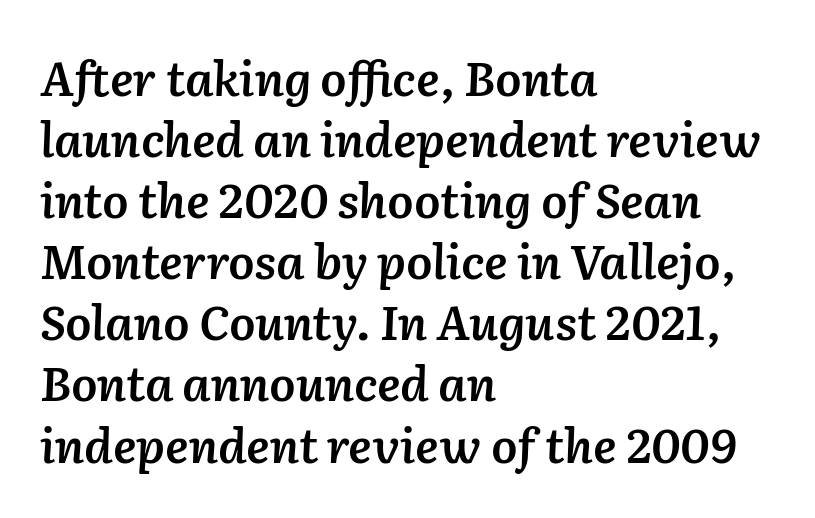
Q: Is the text bold? A: Semi-bold.
Q: Is the text italic (slanted)? A: Yes, it leans right by about 2 degrees.
Q: Is the text underlined? A: No.
Q: How is the paragraph aligned? A: Left-aligned.
Q: Is the spacing between letters normal or unusually wide? A: Normal.
Q: Is the spacing between lines tight, normal or loose? A: Normal.
Q: Width (condensed, normal, or wide)? A: Normal.
Q: Stroke contrast? A: Low.
Q: x-height? A: Medium.
Q: Monospaced? A: No.
